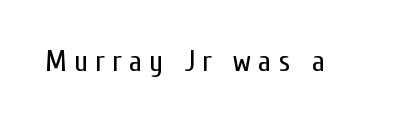
Q: Is the text bold? A: No.
Q: Is the text italic (slanted)? A: No, it is upright.
Q: Is the typeface a serif or a sans-serif typeface? A: Sans-serif.
Q: Is the text underlined? A: No.
Q: Is the spacing between letters normal or unusually wide? A: Unusually wide.
Q: Width (condensed, normal, or wide)? A: Condensed.
Q: Stroke contrast? A: Low.
Q: x-height? A: Medium.
Q: Monospaced? A: No.
